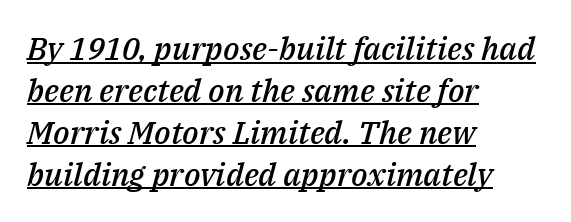
The image shows 32 px semibold type, italic (leaning right); set left-aligned, normal line spacing (1.31x), normal letter spacing, underlined; medium stroke contrast and a medium x-height.
